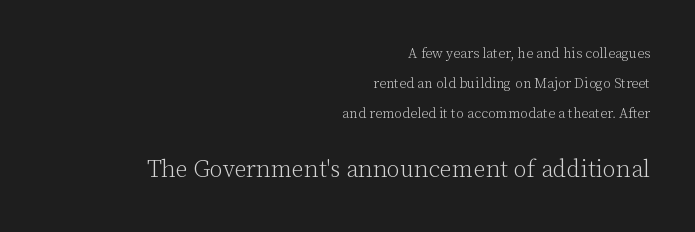
{"italic": "no", "bold": "no", "underline": "no", "align": "right", "line_spacing": "loose", "line_spacing_ratio": 2.15, "letter_spacing": "normal", "letter_spacing_em": 0.0, "larger_block": "second", "size_ratio": 1.71, "glyph_px": 24}
